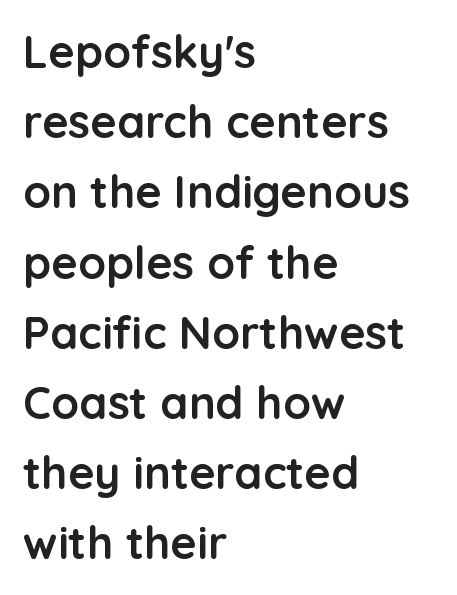
The block of text has a typical density, with ordinary space between rows. Between one letter and the next there's only the usual sliver of space. Summary of weight: heavy, a full bold. Varying glyph widths throughout — classic text-font behaviour. Italic: no, the glyphs are upright roman.
